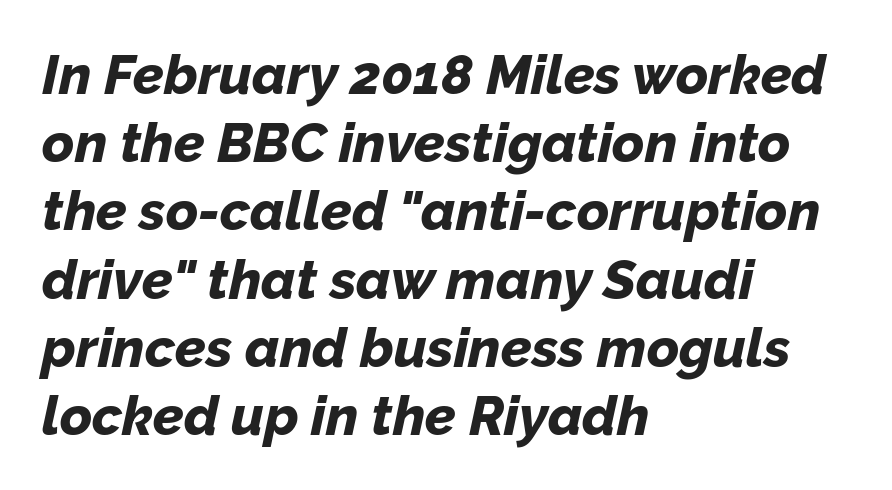
The passage shown has conventional tracking throughout. These lines were composed using italics. Type without underlining. Each letter keeps its own natural width here, so spacing adapts to shape. This sample is left-justified, so line endings fall wherever the words run out.
